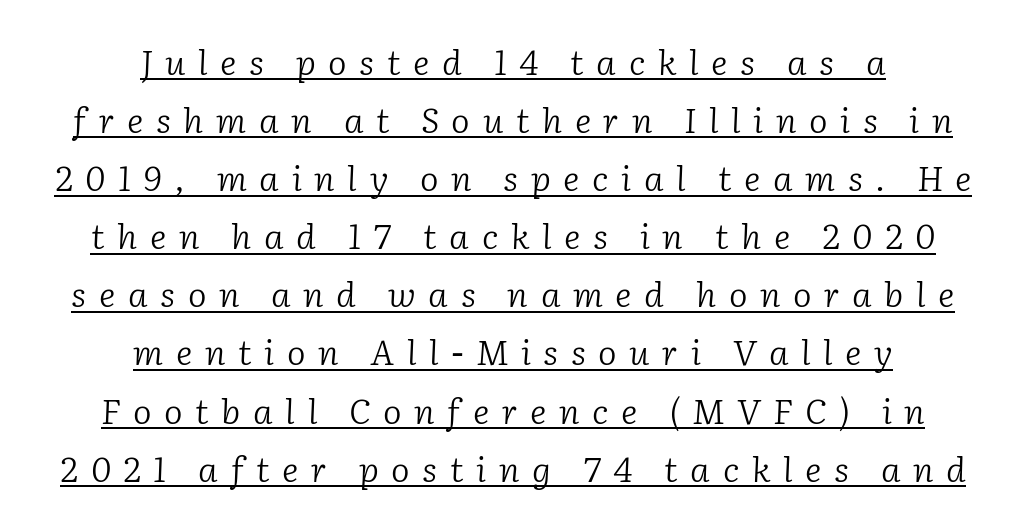
Q: Is the text bold? A: No.
Q: Is the text italic (slanted)? A: Yes, it leans right by about 2 degrees.
Q: Is the typeface a serif or a sans-serif typeface? A: Serif.
Q: Is the text underlined? A: Yes.
Q: How is the paragraph aligned? A: Centered.
Q: Is the spacing between letters normal or unusually wide? A: Unusually wide.
Q: Is the spacing between lines tight, normal or loose? A: Normal.
Q: Width (condensed, normal, or wide)? A: Normal.
Q: Stroke contrast? A: Low.
Q: x-height? A: Medium.
Q: Monospaced? A: No.
